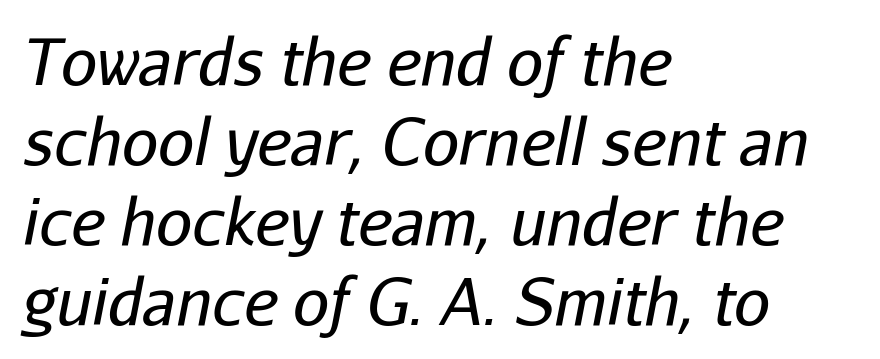
Compared with ordinary roman type, these characters are visibly tilted. Teacher's note: observe the even left margin — that is flush-left alignment. Each letter keeps its own natural width here, so spacing adapts to shape. Compared with a typical body face, this is equally light or lighter still. What's the leading like? Ordinary, nothing unusual. Any mark beneath the type? The region is blank.
